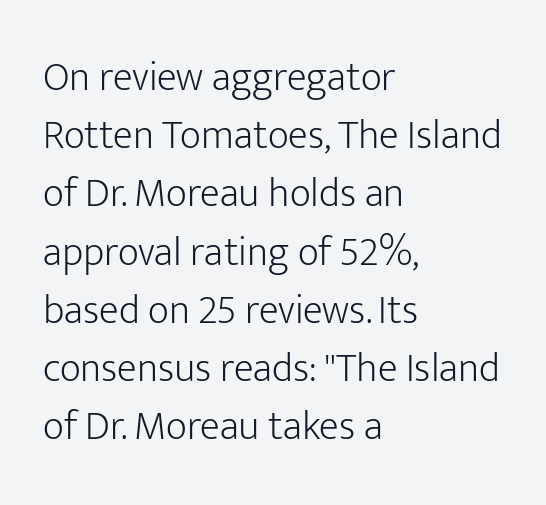
The image shows 41 px light sans-serif type, upright; set left-aligned, normal line spacing (1.42x), normal letter spacing, not underlined; low stroke contrast and a medium x-height.
